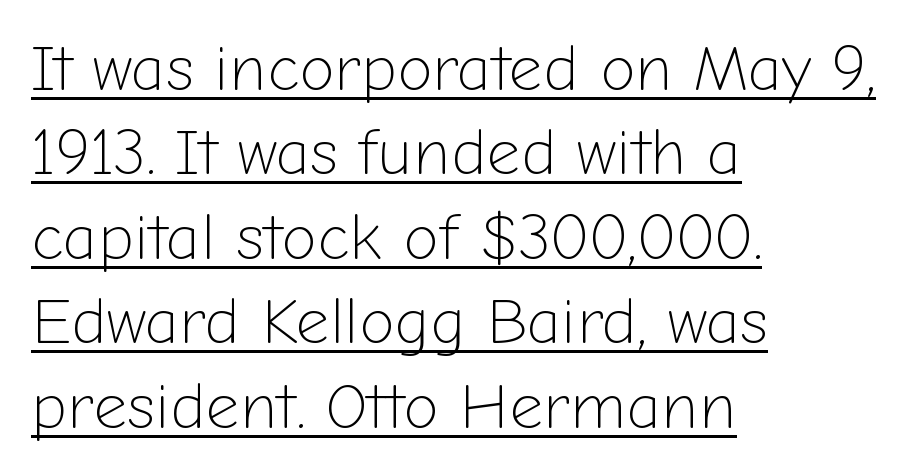
Q: Is the text bold? A: No.
Q: Is the text italic (slanted)? A: No, it is upright.
Q: Is the typeface a serif or a sans-serif typeface? A: Sans-serif.
Q: Is the text underlined? A: Yes.
Q: How is the paragraph aligned? A: Left-aligned.
Q: Is the spacing between letters normal or unusually wide? A: Normal.
Q: Is the spacing between lines tight, normal or loose? A: Normal.
Q: Width (condensed, normal, or wide)? A: Normal.
Q: Stroke contrast? A: Low.
Q: x-height? A: Medium.
Q: Monospaced? A: No.
